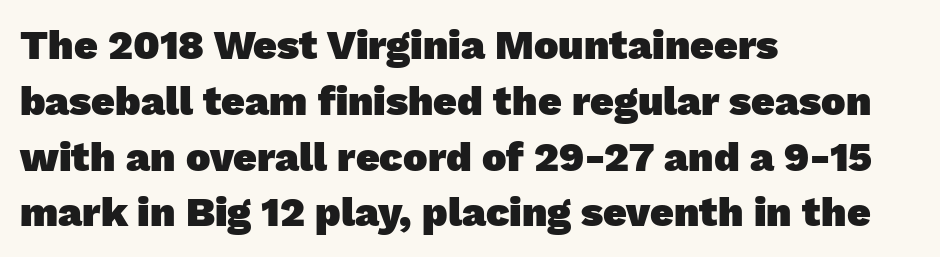
Unmarked baselines from the first word to the last. The rendering shows plain stroke endings on the letterforms — a sans-serif design. Vertically, the passage feels balanced, rows spaced as you'd expect. Every row of glyphs begins at an identical x-position on the left. The passage shown has conventional tracking throughout.
